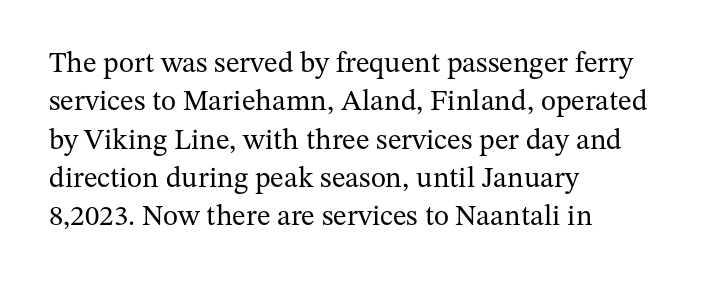
Q: Is the text bold? A: No.
Q: Is the text italic (slanted)? A: No, it is upright.
Q: Is the typeface a serif or a sans-serif typeface? A: Serif.
Q: Is the text underlined? A: No.
Q: How is the paragraph aligned? A: Left-aligned.
Q: Is the spacing between letters normal or unusually wide? A: Normal.
Q: Is the spacing between lines tight, normal or loose? A: Normal.
Q: Width (condensed, normal, or wide)? A: Normal.
Q: Stroke contrast? A: Medium.
Q: x-height? A: Medium.
Q: Monospaced? A: No.
